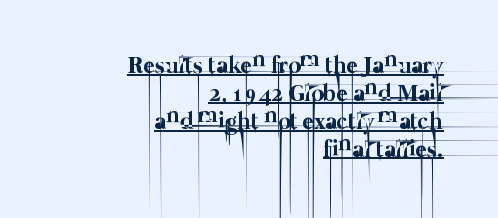
{"bold": "no", "underline": "yes", "align": "right", "line_spacing_ratio": 1.16, "letter_spacing": "normal", "letter_spacing_em": 0.0, "glyph_px": 24}
